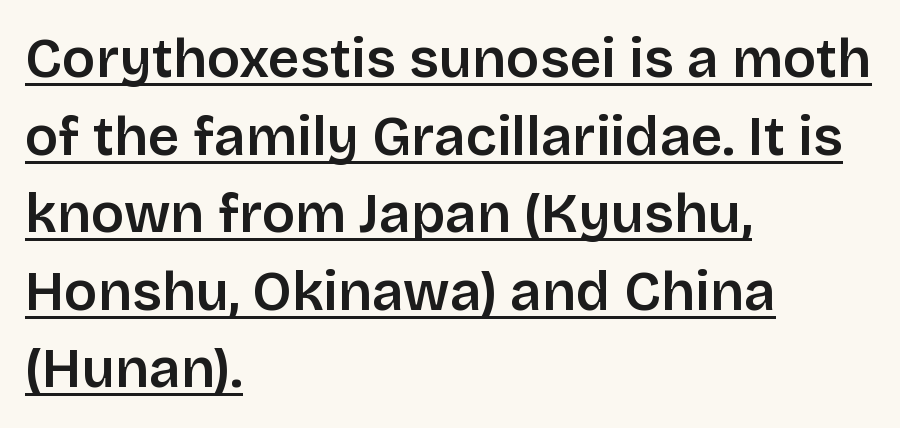
Q: Is the text bold? A: Semi-bold.
Q: Is the text italic (slanted)? A: No, it is upright.
Q: Is the typeface a serif or a sans-serif typeface? A: Sans-serif.
Q: Is the text underlined? A: Yes.
Q: How is the paragraph aligned? A: Left-aligned.
Q: Is the spacing between letters normal or unusually wide? A: Normal.
Q: Is the spacing between lines tight, normal or loose? A: Normal.
Q: Width (condensed, normal, or wide)? A: Normal.
Q: Stroke contrast? A: Low.
Q: x-height? A: Large.
Q: Monospaced? A: No.
